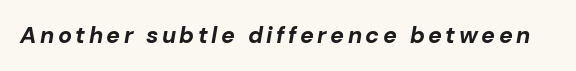
Q: Is the text bold? A: Yes.
Q: Is the text italic (slanted)? A: Yes, it leans right by about 10 degrees.
Q: Is the text underlined? A: No.
